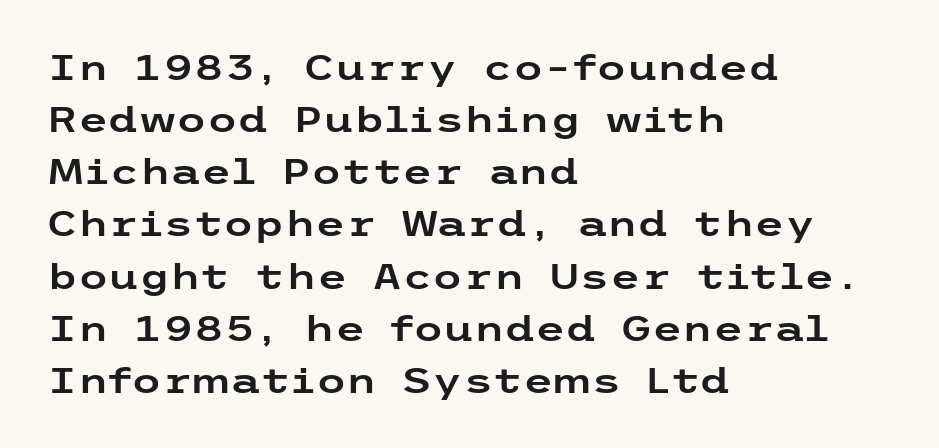
Glyph-to-glyph distance matches everyday printed text. Layout note: lines flush left. The axis of the letterforms is exactly vertical. In terms of letterform style, serifs are entirely absent. Regarding leading, the lines here are spaced in the standard way.
